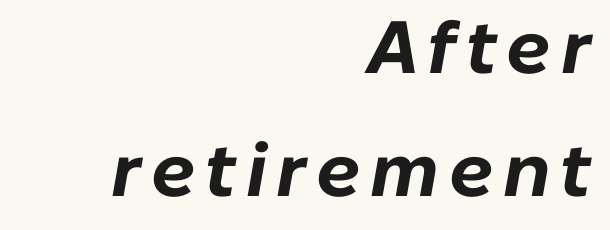
The image shows 74 px bold type, italic (leaning right); set right-aligned, normal line spacing (1.66x), not underlined; low stroke contrast and a medium x-height.
